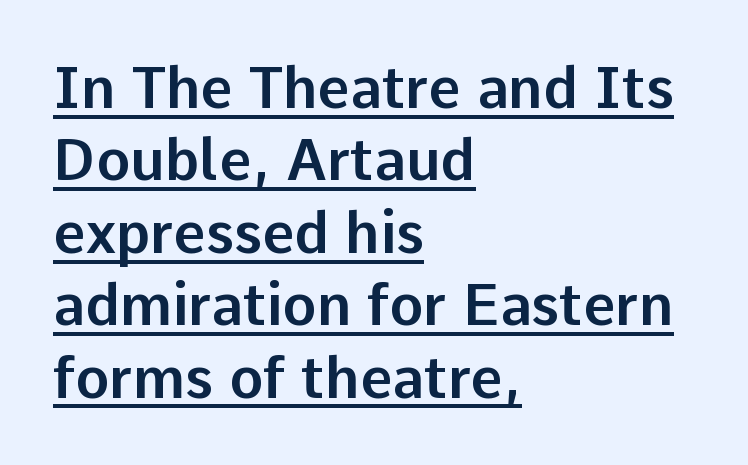
Posture: straight, roman, zero tilt. What stands out about the letter spacing? Nothing — it is the standard amount. All the whitespace from short lines collects on the right. The letters advance in unequal steps, a hallmark of proportional type. Vertical spacing — default. Look at the bottom of the vertical strokes: they stop flat, with no serifs.
